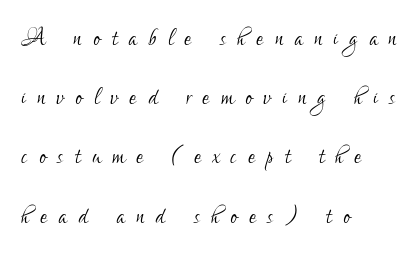
Is this a sans? Yes — the strokes have no serifs. Students, observe: this is what heavily led, spacious text looks like. The face looks like a standard text weight, possibly lighter.
